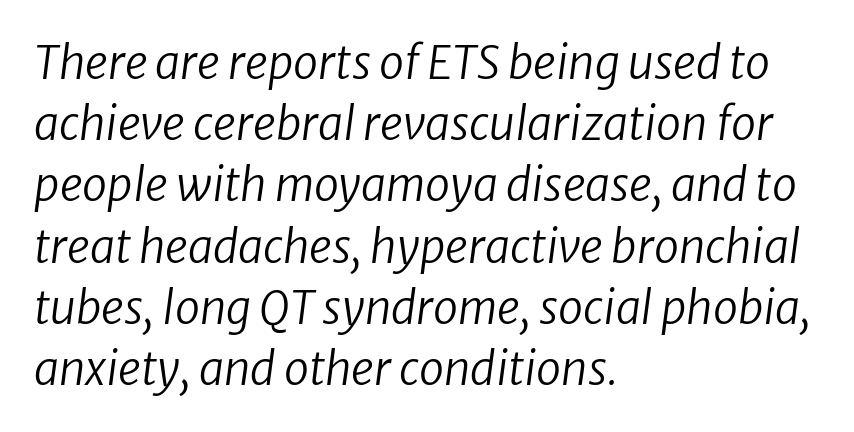
The image shows 45 px regular-weight type, italic (leaning right); set left-aligned, normal line spacing (1.36x), normal letter spacing, not underlined; low stroke contrast and a medium x-height.
